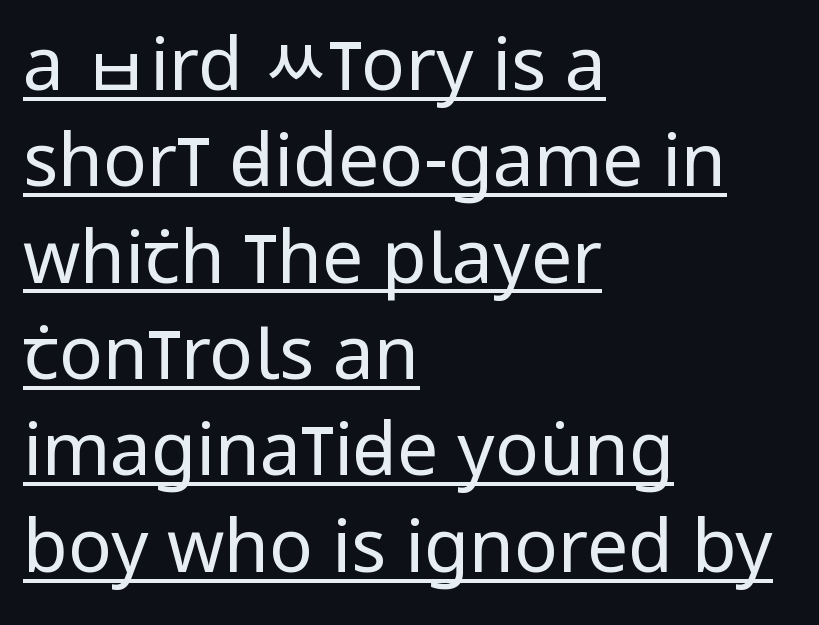
The image shows 73 px regular-weight, condensed sans-serif type, upright; set left-aligned, normal line spacing (1.32x), normal letter spacing, underlined; low stroke contrast and a large x-height.
